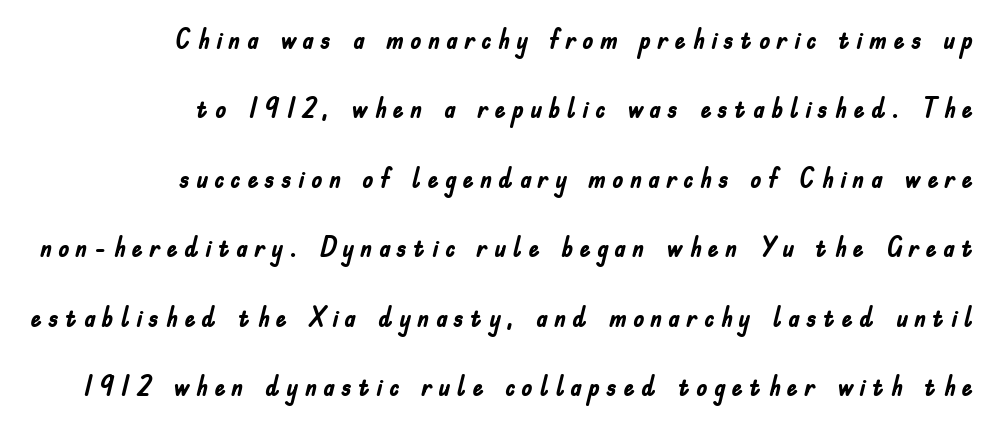
The image shows 28 px semibold, condensed sans-serif type; set right-aligned, loose line spacing (2.48x), unusually wide letter spacing (+0.22 em), not underlined; low stroke contrast and a small x-height.
